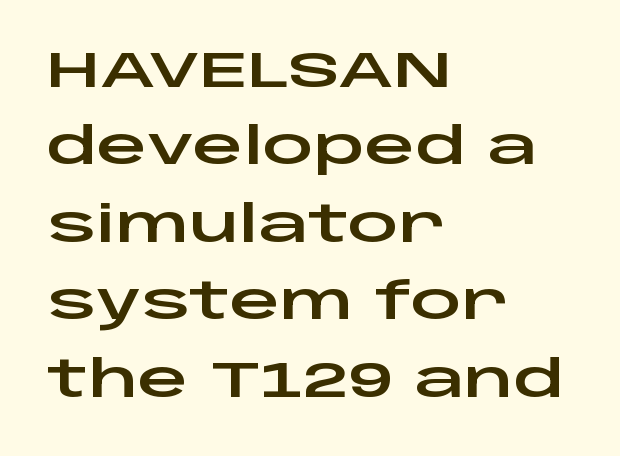
Honestly, the row spacing looks completely unremarkable. This sample uses plain, unmodified letter spacing. Is there any slant? The stems are plumb. Line starts are locked; line ends wander.
